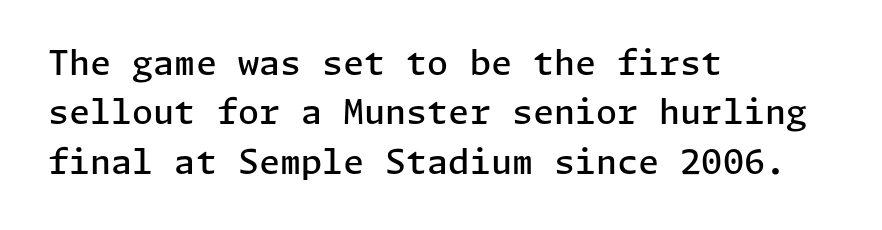
The image shows 34 px semibold sans-serif type, upright; set left-aligned, normal line spacing (1.45x), normal letter spacing, not underlined; low stroke contrast and a medium x-height.
